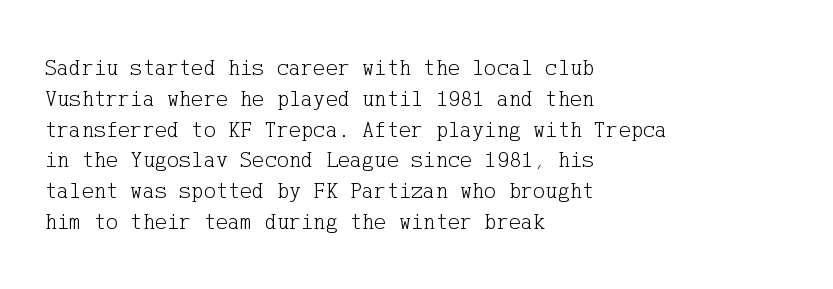
Descenders are the only things crossing below the line. The font sits on the lighter half of the weight spectrum, regular included. Does the copy run flush right? No — it runs flush left. Vertically, the passage feels balanced, rows spaced as you'd expect.
